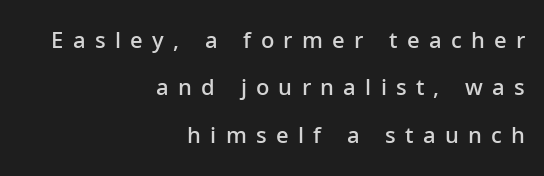
Q: Is the text bold? A: Semi-bold.
Q: Is the text italic (slanted)? A: No, it is upright.
Q: Is the text underlined? A: No.
Q: How is the paragraph aligned? A: Right-aligned.
Q: Is the spacing between letters normal or unusually wide? A: Unusually wide.
Q: Is the spacing between lines tight, normal or loose? A: Loose.
